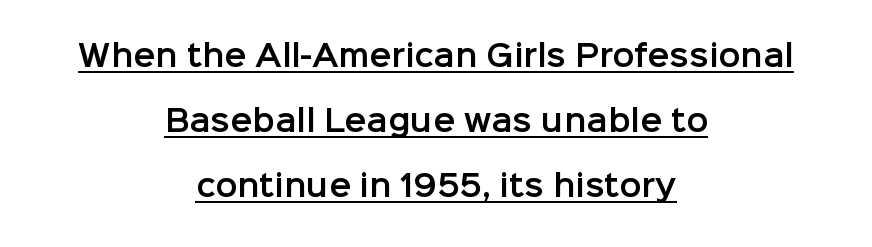
The image shows 29 px sans-serif type, upright; set centered, loose line spacing (2.25x), normal letter spacing, underlined; low stroke contrast and a medium x-height.
